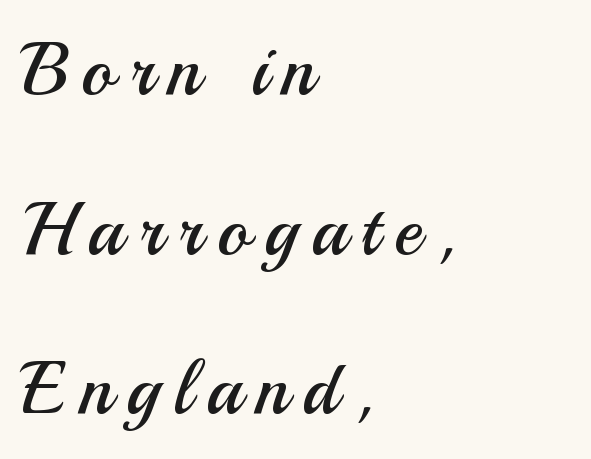
Q: Is the text bold? A: No.
Q: Is the text italic (slanted)? A: Yes.
Q: Is the typeface a serif or a sans-serif typeface? A: Sans-serif.
Q: Is the text underlined? A: No.
Q: How is the paragraph aligned? A: Left-aligned.
Q: Is the spacing between lines tight, normal or loose? A: Loose.
Q: Width (condensed, normal, or wide)? A: Normal.
Q: Stroke contrast? A: Medium.
Q: x-height? A: Small.
Q: Monospaced? A: No.
